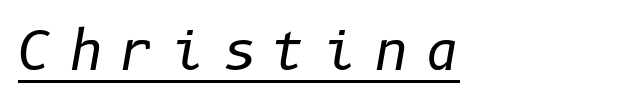
{"italic": "yes", "lean": "right", "slant_degrees": 10, "bold": "no", "weight": "regular", "width": "normal", "stroke_contrast": "low", "x_height": "medium", "underline": "yes", "letter_spacing": "wide", "letter_spacing_em": 0.31, "glyph_px": 53}
